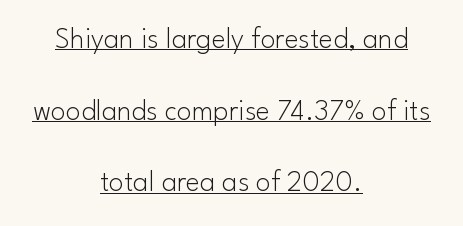
Q: Is the text bold? A: No.
Q: Is the text italic (slanted)? A: No, it is upright.
Q: Is the typeface a serif or a sans-serif typeface? A: Sans-serif.
Q: Is the text underlined? A: Yes.
Q: How is the paragraph aligned? A: Centered.
Q: Is the spacing between letters normal or unusually wide? A: Normal.
Q: Is the spacing between lines tight, normal or loose? A: Loose.
Q: Width (condensed, normal, or wide)? A: Normal.
Q: Stroke contrast? A: Low.
Q: x-height? A: Small.
Q: Monospaced? A: No.
